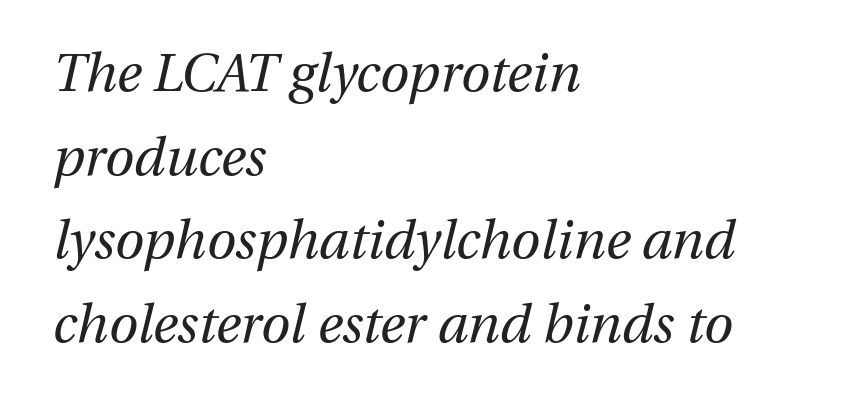
The image shows 53 px regular-weight type, italic (leaning right); set left-aligned, normal line spacing (1.58x), normal letter spacing, not underlined; medium stroke contrast and a medium x-height.
